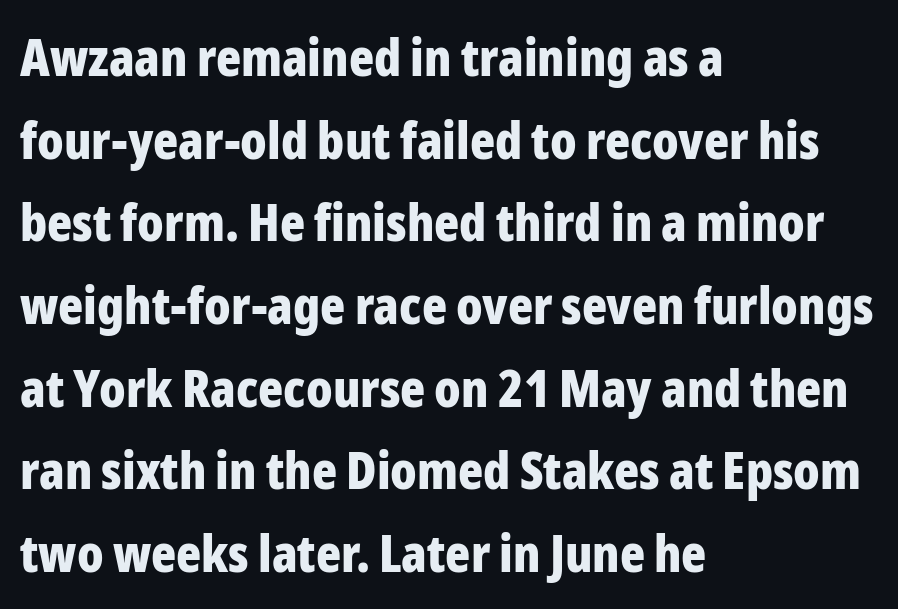
Q: Is the text bold? A: Yes.
Q: Is the text italic (slanted)? A: No, it is upright.
Q: Is the typeface a serif or a sans-serif typeface? A: Sans-serif.
Q: Is the text underlined? A: No.
Q: How is the paragraph aligned? A: Left-aligned.
Q: Is the spacing between letters normal or unusually wide? A: Normal.
Q: Is the spacing between lines tight, normal or loose? A: Normal.
Q: Width (condensed, normal, or wide)? A: Condensed.
Q: Stroke contrast? A: Low.
Q: x-height? A: Medium.
Q: Monospaced? A: No.
